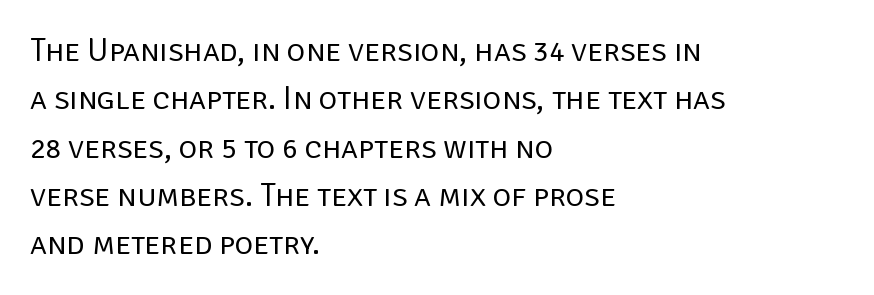
{"serif": "no", "italic": "no", "bold": "no", "weight": "regular", "width": "normal", "stroke_contrast": "low", "x_height": "large", "monospaced": "no", "underline": "no", "align": "left", "line_spacing": "normal", "line_spacing_ratio": 1.51, "letter_spacing": "normal", "letter_spacing_em": 0.0, "glyph_px": 32}
